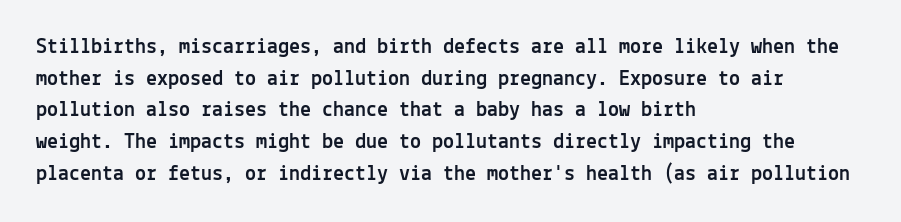
{"italic": "no", "underline": "no", "align": "left", "line_spacing": "normal", "line_spacing_ratio": 1.44, "letter_spacing": "normal", "letter_spacing_em": 0.0, "glyph_px": 22}
